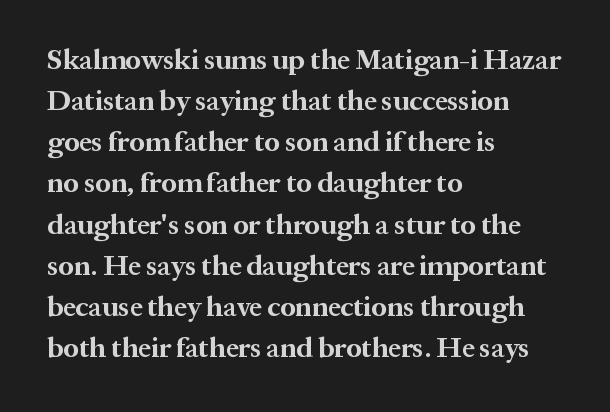
{"serif": "yes", "italic": "no", "bold": "yes", "weight": "bold", "width": "normal", "stroke_contrast": "medium", "x_height": "medium", "monospaced": "no", "underline": "no", "align": "left", "line_spacing": "normal", "line_spacing_ratio": 1.47, "letter_spacing": "normal", "letter_spacing_em": 0.0, "glyph_px": 28}
